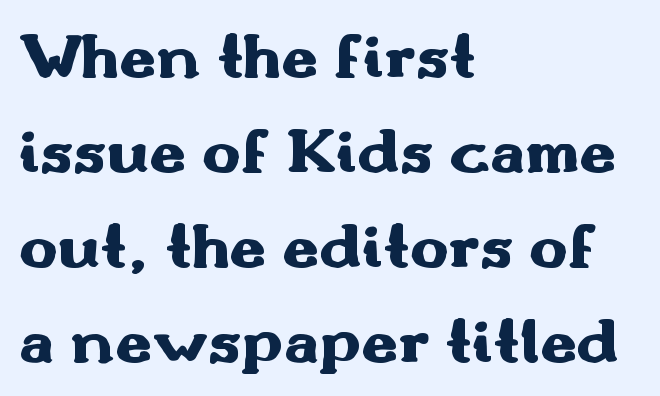
Typographic density is high because the face is bold. Bare-footed words on every line. This is sans-serif lettering, the kind often seen on screens and signage. If you drew a ruler down the left edge, every line would touch it. The lines sit at an ordinary, default distance from one another.
